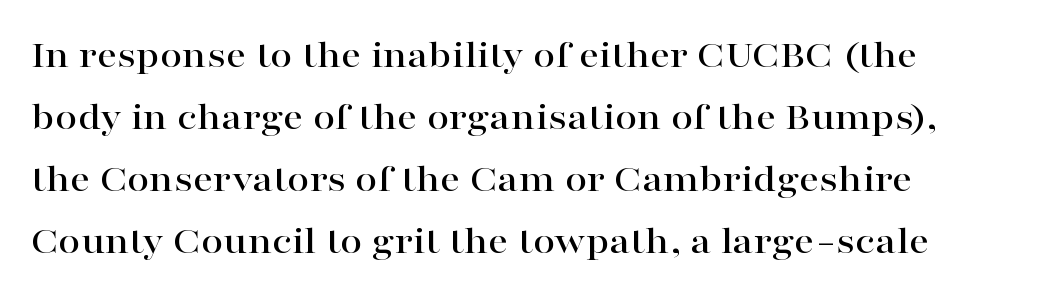
The image shows 40 px wide serif type, upright; set left-aligned, normal line spacing (1.55x), normal letter spacing, not underlined; high stroke contrast and a medium x-height.
